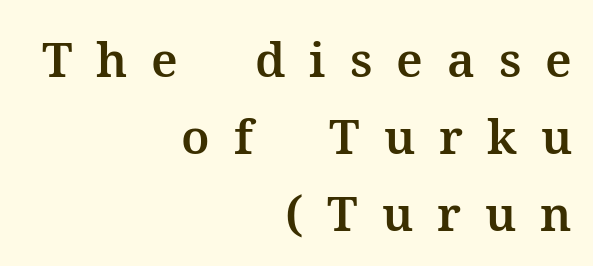
The image shows 48 px serif type, upright; set right-aligned, normal line spacing (1.6x), unusually wide letter spacing (+0.5 em), not underlined; medium stroke contrast and a medium x-height.
